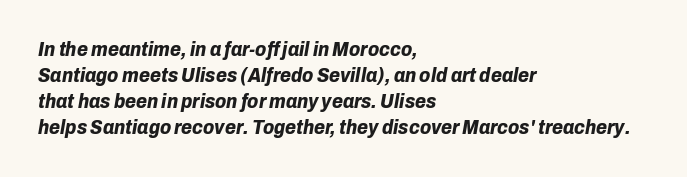
{"italic": "yes", "lean": "right", "slant_degrees": 10, "bold": "yes", "underline": "no", "align": "left", "line_spacing": "normal", "line_spacing_ratio": 1.3, "letter_spacing": "normal", "letter_spacing_em": 0.0, "glyph_px": 20}
